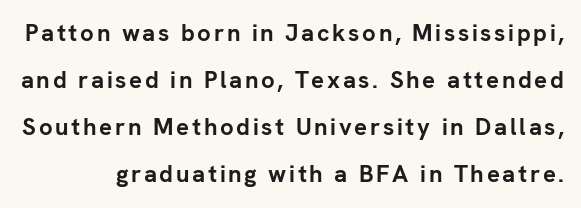
The image shows 24 px bold type, upright; set loose line spacing (1.96x), not underlined.
